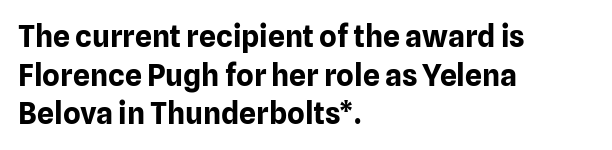
The image shows 30 px bold sans-serif type, upright; set left-aligned, normal line spacing (1.29x), normal letter spacing, not underlined; low stroke contrast and a medium x-height.
